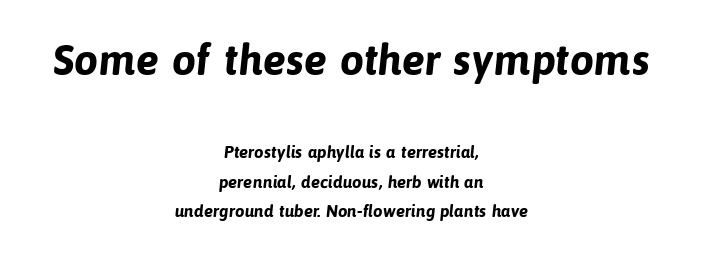
Q: Is the text bold? A: Yes.
Q: Is the typeface a serif or a sans-serif typeface? A: Sans-serif.
Q: Is the text underlined? A: No.
Q: How is the paragraph aligned? A: Centered.
Q: Is the spacing between letters normal or unusually wide? A: Normal.
Q: Which block of text is set in a larger size, the first (top) or the second (bottom)? A: The first (top) one.
Q: Width (condensed, normal, or wide)? A: Normal.
Q: Stroke contrast? A: Low.
Q: x-height? A: Medium.
Q: Monospaced? A: No.
